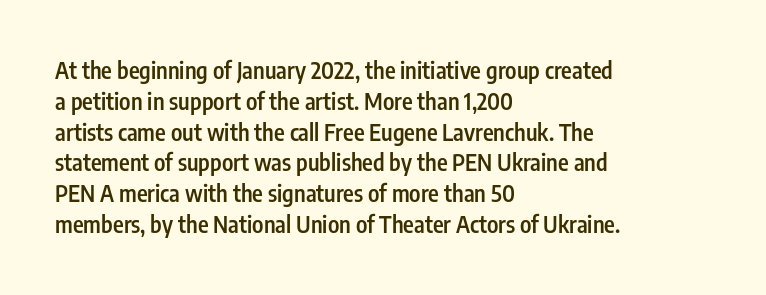
Whoever set this chose a conventional vertical rhythm. There is no visible air inserted between adjacent glyphs. Where is the straight margin? On the left. Type without underlining. The specimen reads as upright at a glance. The typesetting leans somewhat heavy: a semibold.
